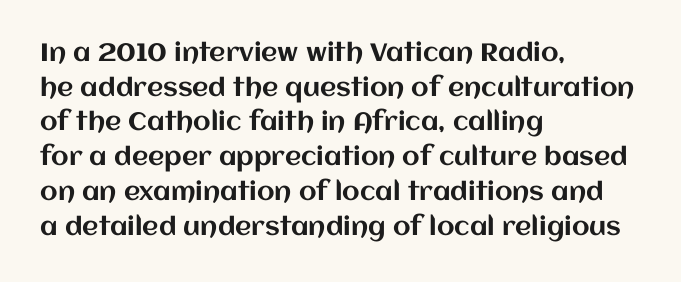
{"italic": "no", "underline": "no", "align": "left", "line_spacing": "normal", "line_spacing_ratio": 1.39, "letter_spacing": "normal", "letter_spacing_em": 0.0, "glyph_px": 25}
